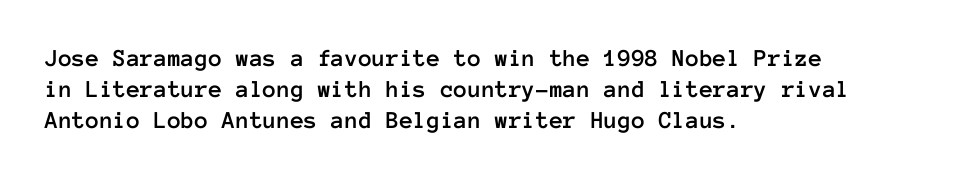
Q: Is the text italic (slanted)? A: No, it is upright.
Q: Is the text underlined? A: No.
Q: How is the paragraph aligned? A: Left-aligned.
Q: Is the spacing between letters normal or unusually wide? A: Normal.
